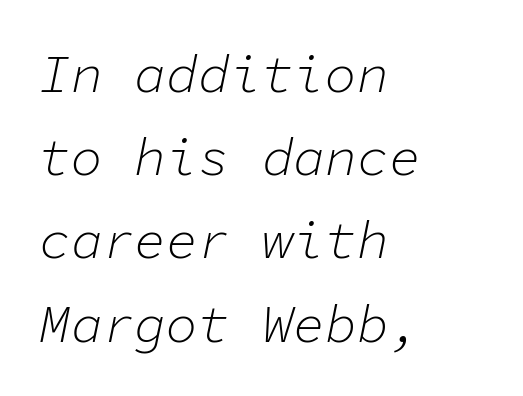
The image shows 53 px light type, italic (leaning right), monospaced; set left-aligned, normal line spacing (1.57x), normal letter spacing, not underlined; low stroke contrast and a medium x-height.
